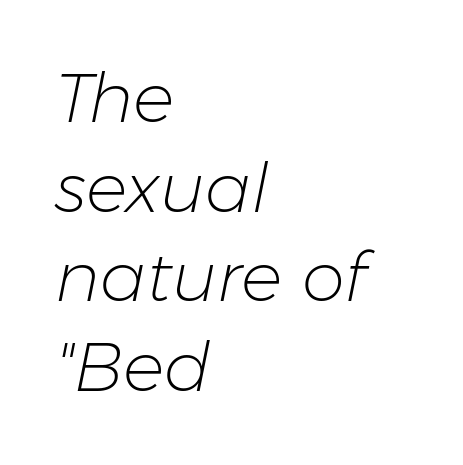
Q: Is the text bold? A: No.
Q: Is the text italic (slanted)? A: Yes, it leans right by about 11 degrees.
Q: Is the text underlined? A: No.
Q: How is the paragraph aligned? A: Left-aligned.
Q: Is the spacing between letters normal or unusually wide? A: Normal.
Q: Is the spacing between lines tight, normal or loose? A: Normal.
Q: Width (condensed, normal, or wide)? A: Normal.
Q: Stroke contrast? A: Low.
Q: x-height? A: Medium.
Q: Monospaced? A: No.
